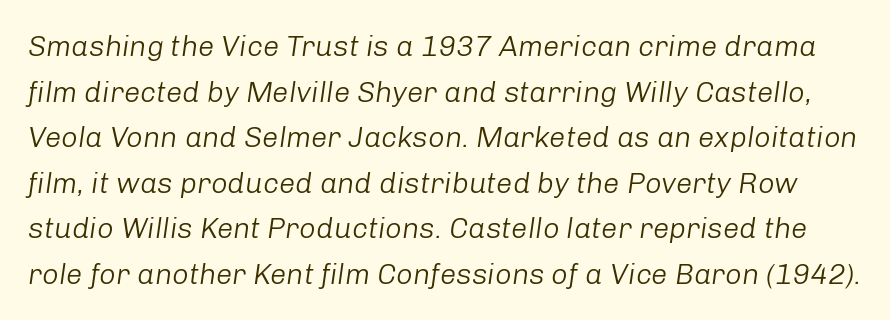
Q: Is the text bold? A: No.
Q: Is the text italic (slanted)? A: Yes, it leans right by about 8 degrees.
Q: Is the text underlined? A: No.
Q: Is the spacing between letters normal or unusually wide? A: Normal.
Q: Is the spacing between lines tight, normal or loose? A: Normal.
Q: Width (condensed, normal, or wide)? A: Normal.
Q: Stroke contrast? A: Low.
Q: x-height? A: Medium.
Q: Monospaced? A: No.
